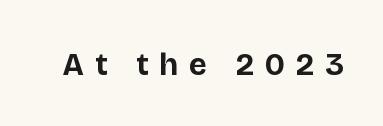
The image shows 31 px bold sans-serif type, upright; set unusually wide letter spacing (+0.35 em), not underlined; low stroke contrast and a large x-height.
